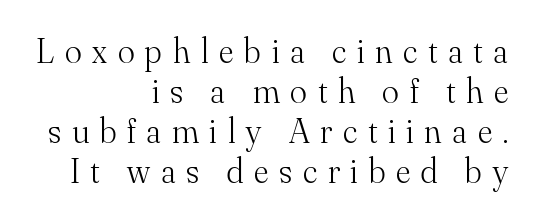
The image shows 35 px light serif type, upright; set right-aligned, tight line spacing (1.14x), unusually wide letter spacing (+0.31 em), not underlined; medium stroke contrast and a small x-height.
